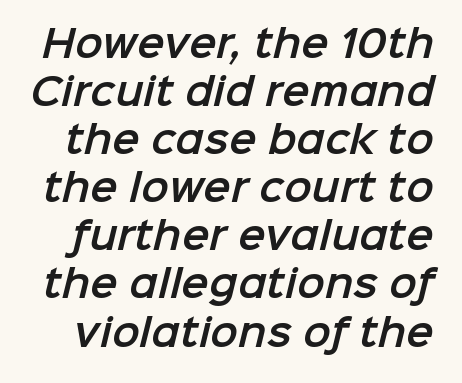
The image shows 37 px sans-serif type; set normal line spacing (1.3x), normal letter spacing, not underlined; low stroke contrast and a medium x-height.
